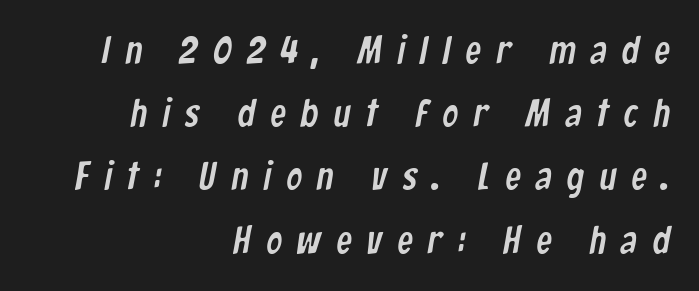
{"serif": "no", "width": "condensed", "stroke_contrast": "low", "x_height": "medium", "monospaced": "no", "underline": "no", "align": "right", "line_spacing": "normal", "line_spacing_ratio": 1.62, "letter_spacing": "wide", "letter_spacing_em": 0.39, "glyph_px": 39}
